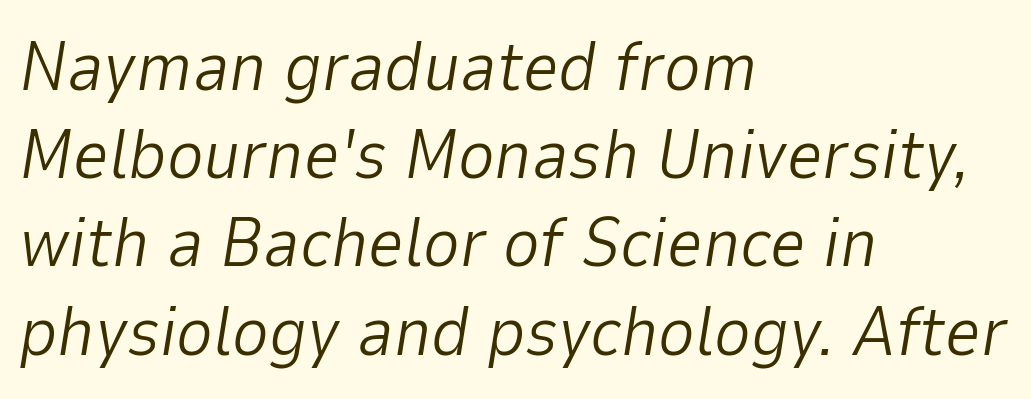
A normal amount of white space separates one row of letters from the next. These glyphs show unthickened strokes, regular width or finer. Each line starts at the same left margin while the right side varies. Rendered with sloped, italic letterforms. Letter spacing: default.
